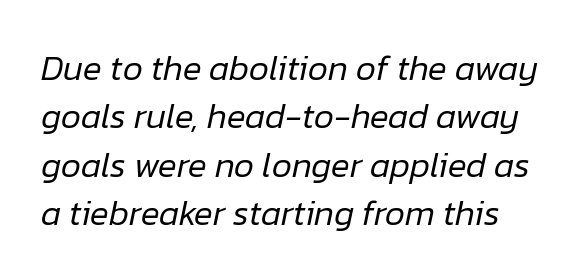
Q: Is the text bold? A: No.
Q: Is the text italic (slanted)? A: Yes, it leans right by about 12 degrees.
Q: Is the text underlined? A: No.
Q: Is the spacing between letters normal or unusually wide? A: Normal.
Q: Is the spacing between lines tight, normal or loose? A: Normal.
Q: Width (condensed, normal, or wide)? A: Normal.
Q: Stroke contrast? A: Low.
Q: x-height? A: Medium.
Q: Monospaced? A: No.
